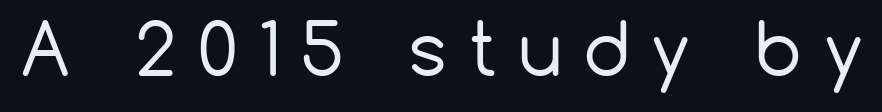
{"serif": "no", "italic": "no", "bold": "no", "weight": "regular", "width": "normal", "stroke_contrast": "low", "x_height": "medium", "monospaced": "no", "underline": "no", "letter_spacing": "wide", "letter_spacing_em": 0.31, "glyph_px": 72}
